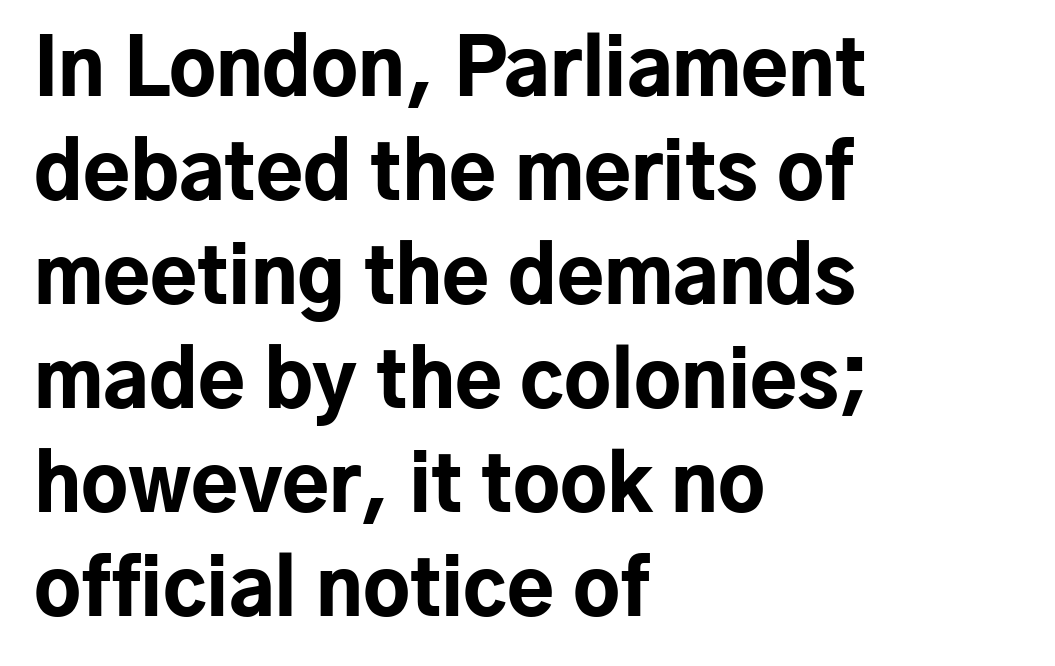
Q: Is the text bold? A: Yes.
Q: Is the text italic (slanted)? A: No, it is upright.
Q: Is the typeface a serif or a sans-serif typeface? A: Sans-serif.
Q: Is the text underlined? A: No.
Q: How is the paragraph aligned? A: Left-aligned.
Q: Is the spacing between letters normal or unusually wide? A: Normal.
Q: Is the spacing between lines tight, normal or loose? A: Normal.
Q: Width (condensed, normal, or wide)? A: Normal.
Q: Stroke contrast? A: Low.
Q: x-height? A: Medium.
Q: Monospaced? A: No.
